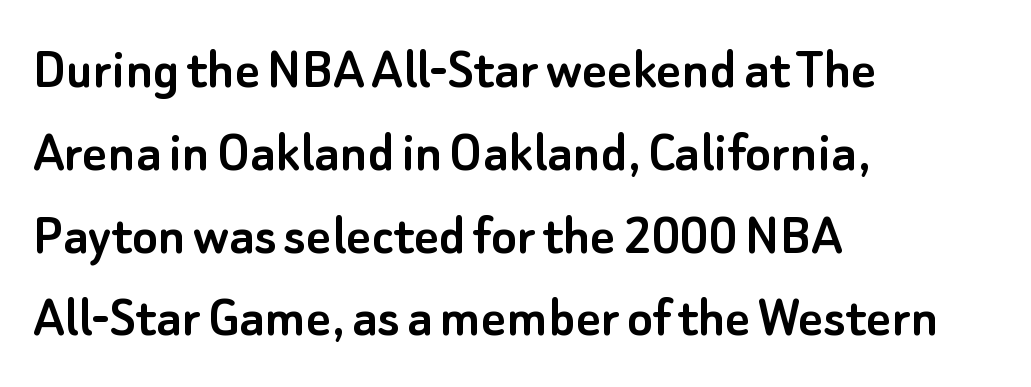
{"serif": "no", "italic": "no", "width": "normal", "stroke_contrast": "low", "x_height": "small", "monospaced": "no", "underline": "no", "align": "left", "line_spacing": "normal", "line_spacing_ratio": 1.38, "letter_spacing": "normal", "letter_spacing_em": 0.0, "glyph_px": 60}
